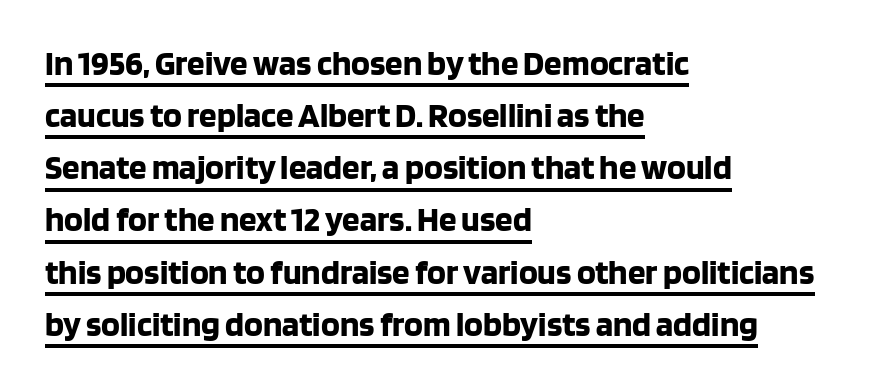
Q: Is the text bold? A: Yes.
Q: Is the text italic (slanted)? A: No, it is upright.
Q: Is the typeface a serif or a sans-serif typeface? A: Sans-serif.
Q: Is the text underlined? A: Yes.
Q: How is the paragraph aligned? A: Left-aligned.
Q: Is the spacing between letters normal or unusually wide? A: Normal.
Q: Is the spacing between lines tight, normal or loose? A: Normal.
Q: Width (condensed, normal, or wide)? A: Normal.
Q: Stroke contrast? A: Low.
Q: x-height? A: Large.
Q: Monospaced? A: No.
